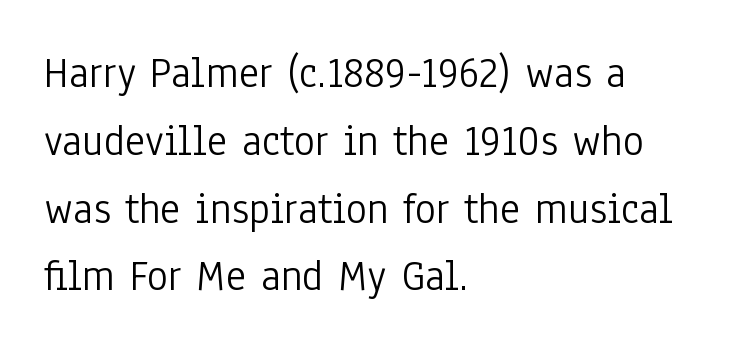
Q: Is the text bold? A: No.
Q: Is the text italic (slanted)? A: No, it is upright.
Q: Is the typeface a serif or a sans-serif typeface? A: Sans-serif.
Q: Is the text underlined? A: No.
Q: How is the paragraph aligned? A: Left-aligned.
Q: Is the spacing between letters normal or unusually wide? A: Normal.
Q: Is the spacing between lines tight, normal or loose? A: Normal.
Q: Width (condensed, normal, or wide)? A: Condensed.
Q: Stroke contrast? A: Low.
Q: x-height? A: Medium.
Q: Monospaced? A: No.
